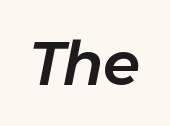
Q: Is the text italic (slanted)? A: Yes, it leans right by about 11 degrees.
Q: Is the text underlined? A: No.
Q: Is the spacing between letters normal or unusually wide? A: Normal.
Q: Width (condensed, normal, or wide)? A: Normal.
Q: Stroke contrast? A: Low.
Q: x-height? A: Medium.
Q: Monospaced? A: No.
